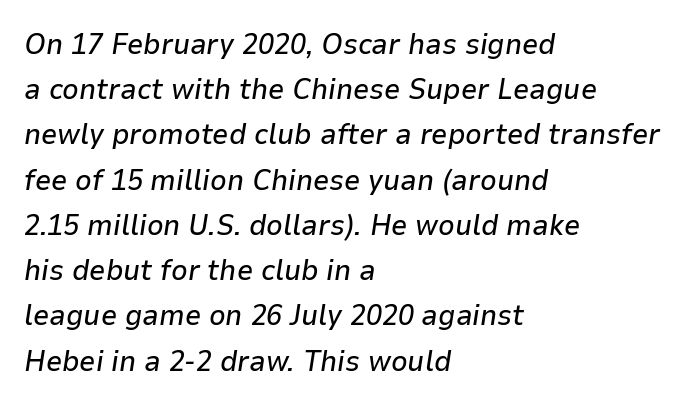
{"italic": "yes", "lean": "right", "slant_degrees": 9, "width": "normal", "stroke_contrast": "low", "x_height": "medium", "monospaced": "no", "underline": "no", "align": "left", "line_spacing": "normal", "line_spacing_ratio": 1.56, "letter_spacing": "normal", "letter_spacing_em": 0.0, "glyph_px": 29}
